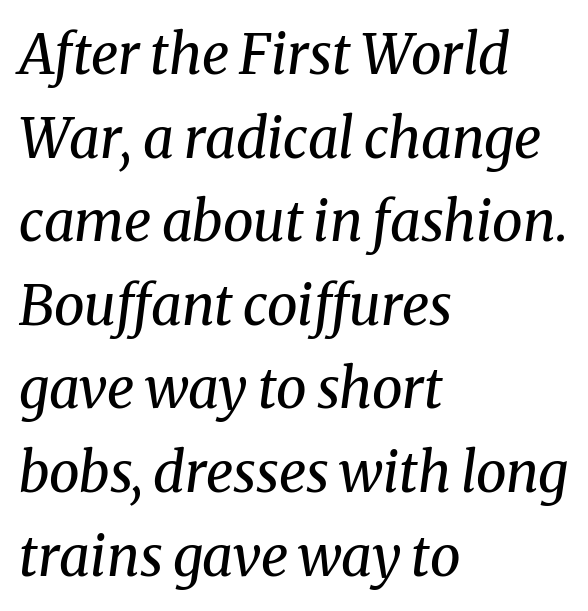
Q: Is the text bold? A: No.
Q: Is the text italic (slanted)? A: Yes, it leans right by about 8 degrees.
Q: Is the typeface a serif or a sans-serif typeface? A: Serif.
Q: Is the text underlined? A: No.
Q: How is the paragraph aligned? A: Left-aligned.
Q: Is the spacing between letters normal or unusually wide? A: Normal.
Q: Is the spacing between lines tight, normal or loose? A: Normal.
Q: Width (condensed, normal, or wide)? A: Normal.
Q: Stroke contrast? A: Medium.
Q: x-height? A: Medium.
Q: Monospaced? A: No.
